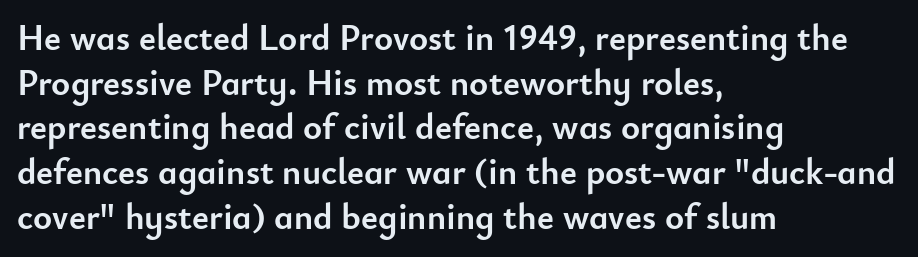
Q: Is the text bold? A: Yes.
Q: Is the text italic (slanted)? A: No, it is upright.
Q: Is the typeface a serif or a sans-serif typeface? A: Sans-serif.
Q: Is the text underlined? A: No.
Q: How is the paragraph aligned? A: Left-aligned.
Q: Is the spacing between letters normal or unusually wide? A: Normal.
Q: Width (condensed, normal, or wide)? A: Normal.
Q: Stroke contrast? A: Low.
Q: x-height? A: Small.
Q: Monospaced? A: No.
